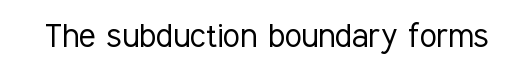
{"serif": "no", "italic": "no", "bold": "no", "weight": "light", "width": "condensed", "stroke_contrast": "low", "x_height": "medium", "monospaced": "no", "underline": "no", "letter_spacing": "normal", "letter_spacing_em": 0.0, "glyph_px": 39}
